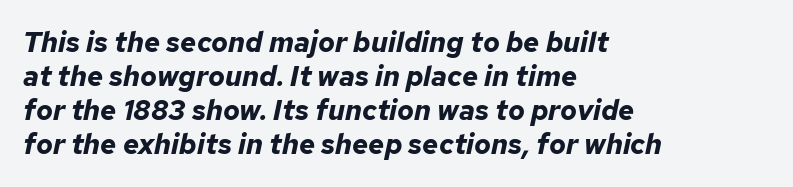
{"italic": "yes", "lean": "right", "slant_degrees": 12, "bold": "yes", "weight": "bold", "width": "normal", "stroke_contrast": "low", "x_height": "medium", "monospaced": "no", "underline": "no", "align": "left", "line_spacing_ratio": 1.22, "letter_spacing": "normal", "letter_spacing_em": 0.0, "glyph_px": 28}
